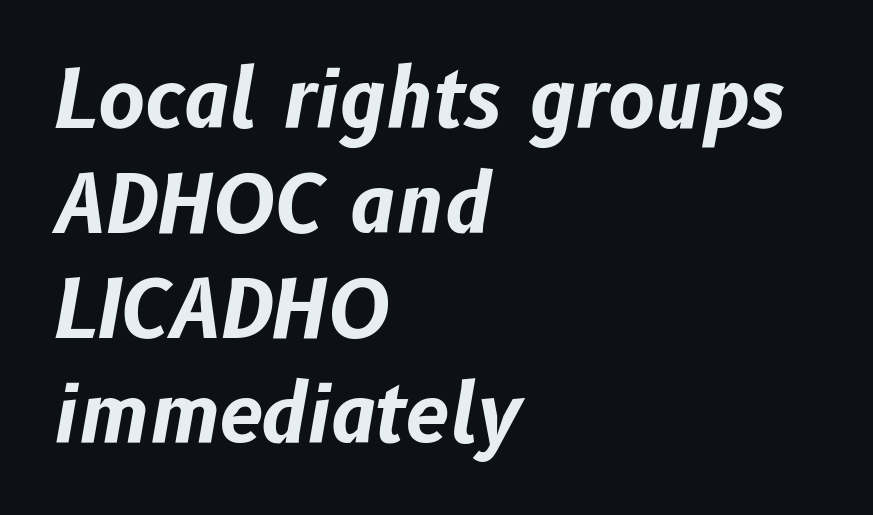
Has an underline been added? It has not. Weight: bold. Vertically, the passage feels balanced, rows spaced as you'd expect. The passage shown is typed in a proportional face where columns would drift.
